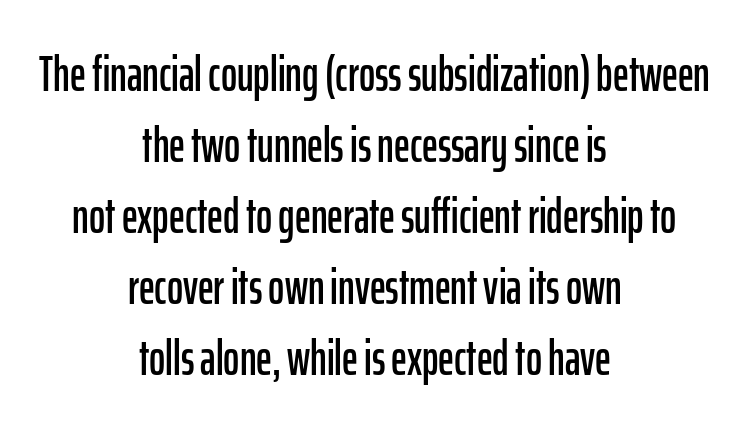
Q: Is the text italic (slanted)? A: No, it is upright.
Q: Is the typeface a serif or a sans-serif typeface? A: Sans-serif.
Q: Is the text underlined? A: No.
Q: How is the paragraph aligned? A: Centered.
Q: Is the spacing between letters normal or unusually wide? A: Normal.
Q: Is the spacing between lines tight, normal or loose? A: Normal.
Q: Width (condensed, normal, or wide)? A: Condensed.
Q: Stroke contrast? A: Low.
Q: x-height? A: Medium.
Q: Monospaced? A: No.
